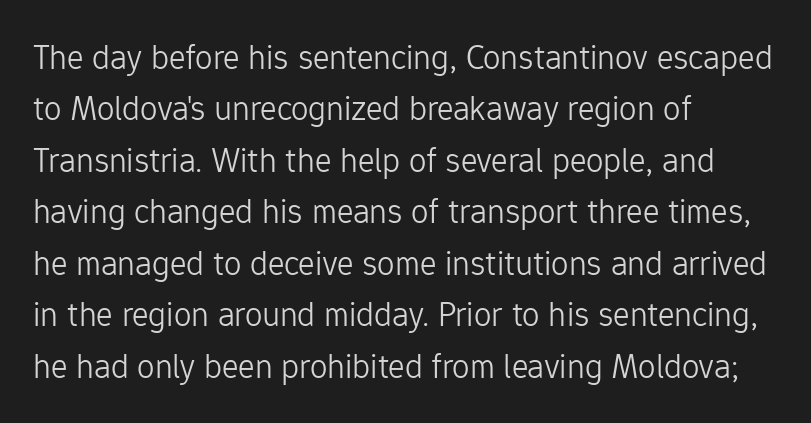
Q: Is the text bold? A: No.
Q: Is the text italic (slanted)? A: No, it is upright.
Q: Is the typeface a serif or a sans-serif typeface? A: Sans-serif.
Q: Is the text underlined? A: No.
Q: How is the paragraph aligned? A: Left-aligned.
Q: Is the spacing between letters normal or unusually wide? A: Normal.
Q: Is the spacing between lines tight, normal or loose? A: Normal.
Q: Width (condensed, normal, or wide)? A: Normal.
Q: Stroke contrast? A: Low.
Q: x-height? A: Medium.
Q: Monospaced? A: No.
